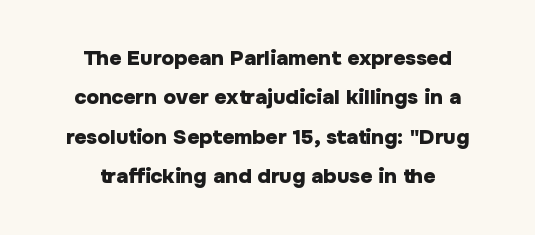
Q: Is the text bold? A: Yes.
Q: Is the text italic (slanted)? A: No, it is upright.
Q: Is the text underlined? A: No.
Q: How is the paragraph aligned? A: Centered.
Q: Is the spacing between letters normal or unusually wide? A: Normal.
